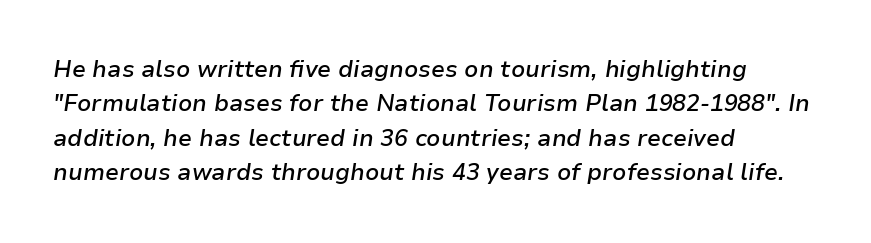
Q: Is the text bold? A: Semi-bold.
Q: Is the text italic (slanted)? A: Yes, it leans right by about 9 degrees.
Q: Is the text underlined? A: No.
Q: How is the paragraph aligned? A: Left-aligned.
Q: Is the spacing between letters normal or unusually wide? A: Normal.
Q: Is the spacing between lines tight, normal or loose? A: Normal.
